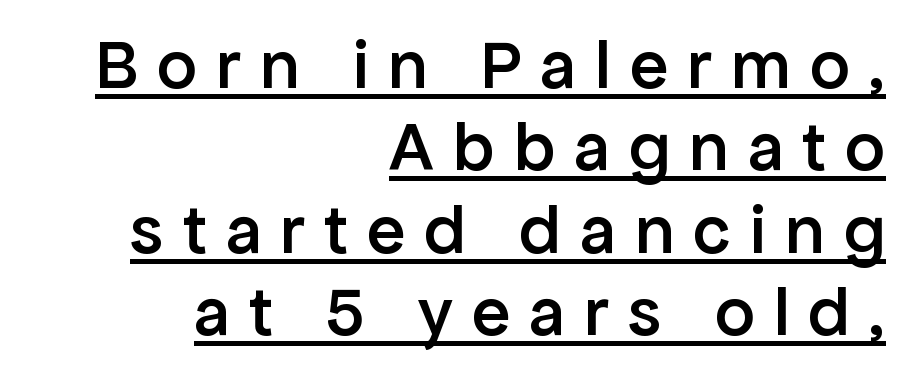
{"serif": "no", "italic": "no", "bold": "semi", "weight": "semibold", "width": "normal", "stroke_contrast": "low", "x_height": "medium", "monospaced": "no", "underline": "yes", "align": "right", "line_spacing_ratio": 1.16, "letter_spacing": "wide", "letter_spacing_em": 0.27, "glyph_px": 71}
